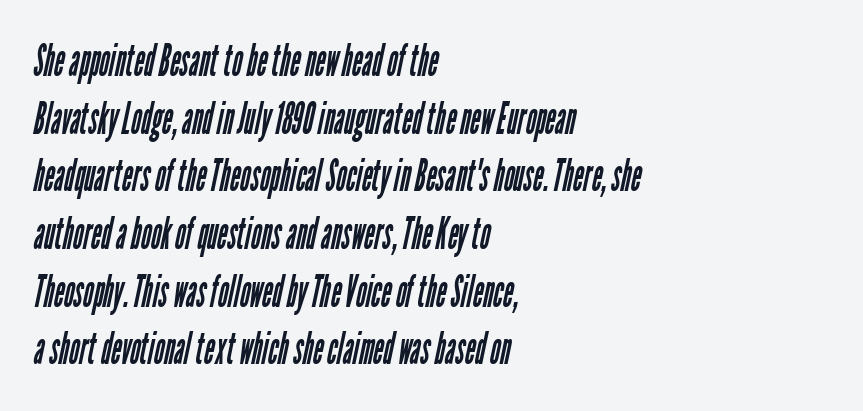
{"serif": "no", "bold": "no", "weight": "regular", "width": "condensed", "stroke_contrast": "low", "x_height": "medium", "monospaced": "no", "underline": "no", "align": "left", "line_spacing": "normal", "line_spacing_ratio": 1.31, "letter_spacing": "normal", "letter_spacing_em": 0.0, "glyph_px": 44}
